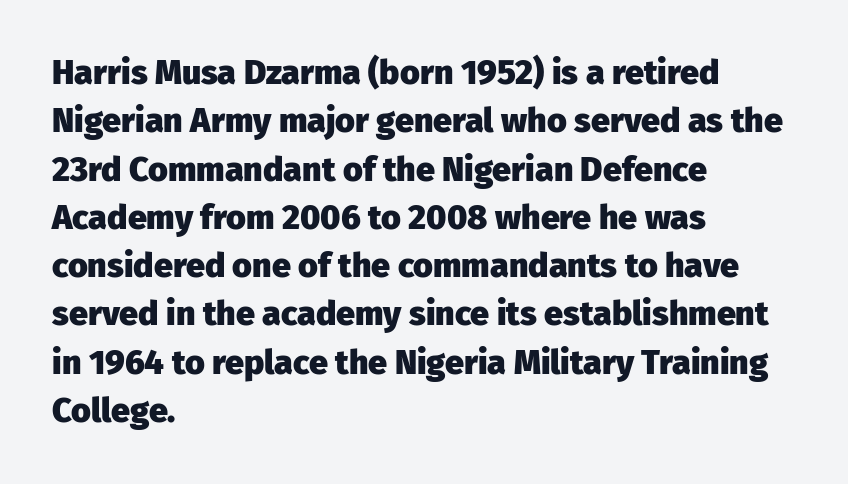
{"serif": "no", "italic": "no", "bold": "yes", "weight": "heavy", "width": "normal", "stroke_contrast": "low", "x_height": "medium", "monospaced": "no", "underline": "no", "align": "left", "line_spacing": "normal", "line_spacing_ratio": 1.42, "letter_spacing": "normal", "letter_spacing_em": 0.0, "glyph_px": 34}
